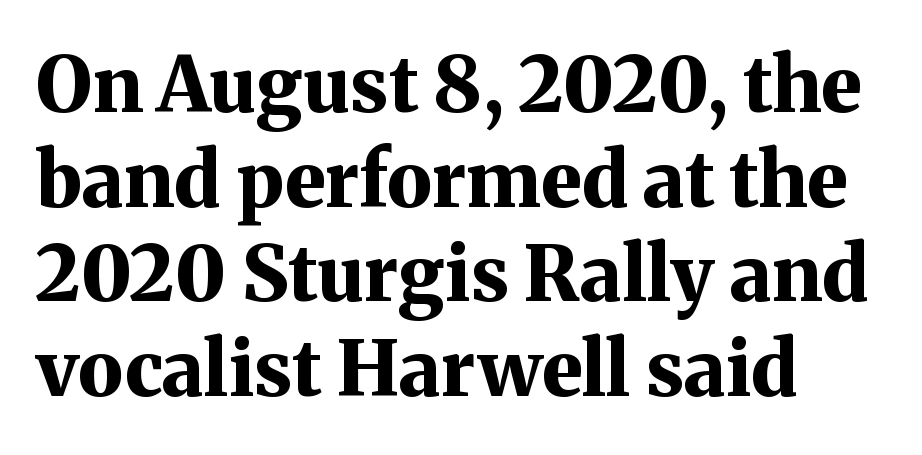
Each line starts at the same left margin while the right side varies. The letterforms sit shoulder to shoulder at normal distance. The strokes are fattened all the way to bold. A typesetter would mark this as roman, not italic. Serifs: yes, visible at the terminals of the letterforms.
